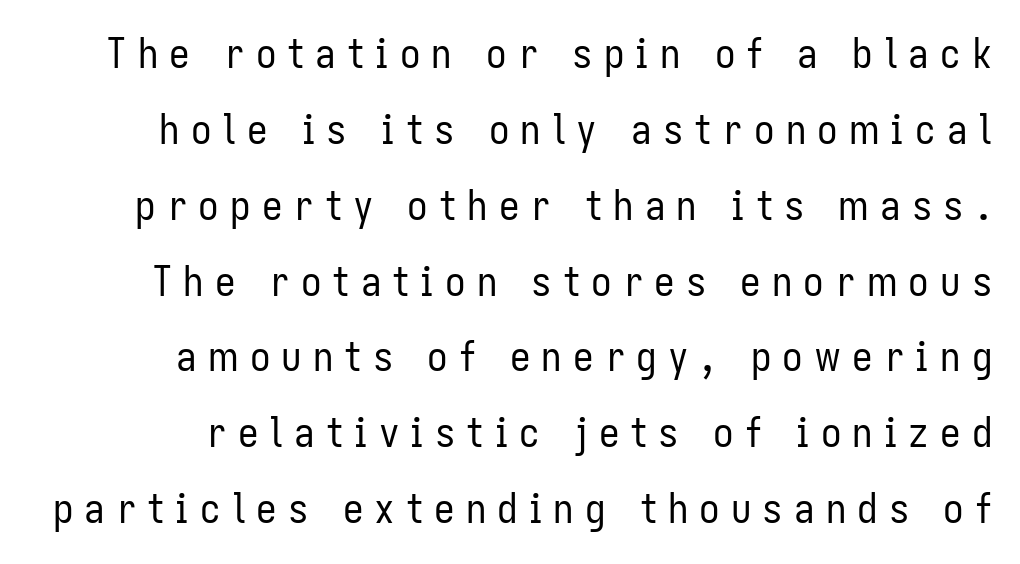
Each row of text sits above clean, open space. A student would call this right alignment; a typographer would say flush right, rag left. Each letter keeps its own natural width here, so spacing adapts to shape. Display-style spreading of the glyphs; the letterfit is very open. Is there any slant? The stems are plumb.
